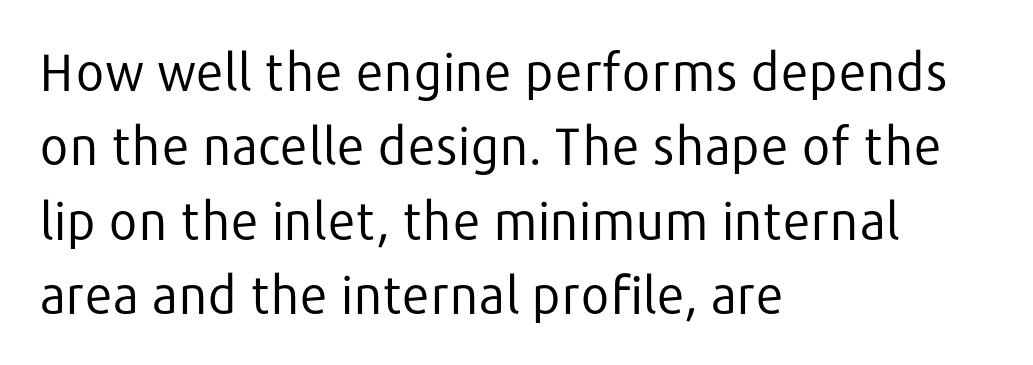
Q: Is the text bold? A: No.
Q: Is the text italic (slanted)? A: No, it is upright.
Q: Is the typeface a serif or a sans-serif typeface? A: Sans-serif.
Q: Is the text underlined? A: No.
Q: How is the paragraph aligned? A: Left-aligned.
Q: Is the spacing between letters normal or unusually wide? A: Normal.
Q: Is the spacing between lines tight, normal or loose? A: Normal.
Q: Width (condensed, normal, or wide)? A: Normal.
Q: Stroke contrast? A: Low.
Q: x-height? A: Medium.
Q: Monospaced? A: No.
